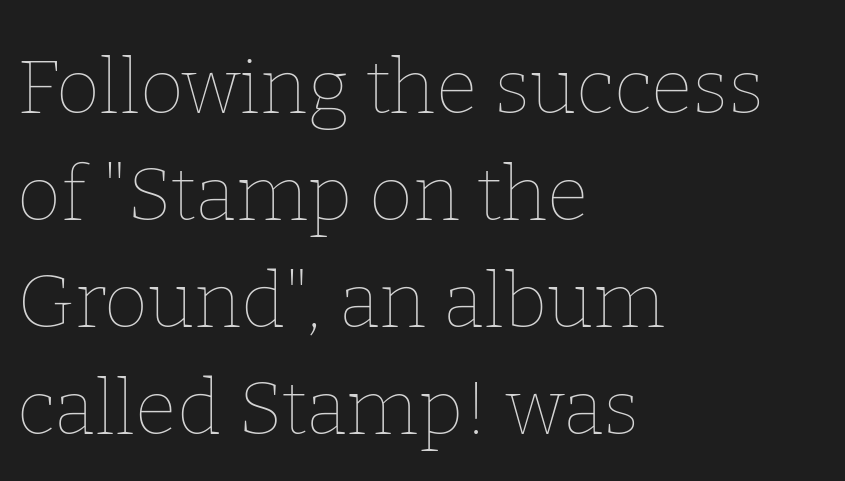
Italic: no, the glyphs are upright roman. Bold? No — there's no thickening of the strokes. A bare baseline throughout the passage. Nobody touched the tracking dial on this one. Casual observation: everything's shoved over to the left. Proportional: the letters do not fall into vertical columns.
